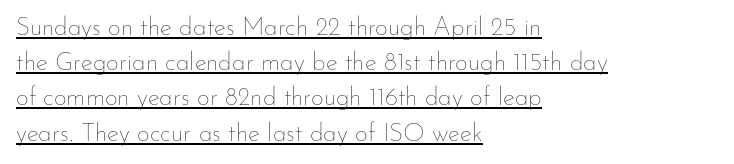
Leftover space on each line is placed entirely after the last word. This sample uses plain, unmodified letter spacing. Vertical stems look standard width or narrower in stroke. Somebody hit Ctrl+U on this one — the words are underlined. A typesetter would call this leading conventional body-copy spacing. The letters stand straight up with perfectly vertical stems.
